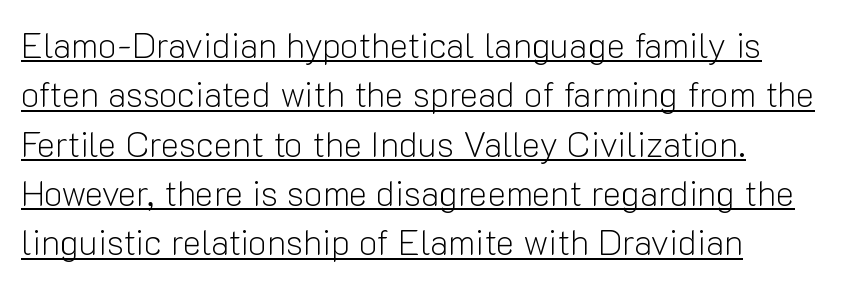
Layout note: lines flush left. The passage shown is typeset with a sans-serif family. These lines are rendered in a variable-pitch font. Nobody touched the tracking dial on this one.
